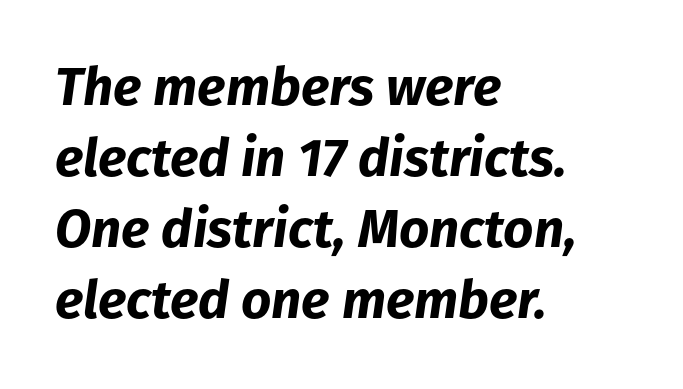
Q: Is the text bold? A: Yes.
Q: Is the text italic (slanted)? A: Yes, it leans right by about 8 degrees.
Q: Is the text underlined? A: No.
Q: How is the paragraph aligned? A: Left-aligned.
Q: Is the spacing between letters normal or unusually wide? A: Normal.
Q: Is the spacing between lines tight, normal or loose? A: Normal.
Q: Width (condensed, normal, or wide)? A: Normal.
Q: Stroke contrast? A: Low.
Q: x-height? A: Medium.
Q: Monospaced? A: No.
